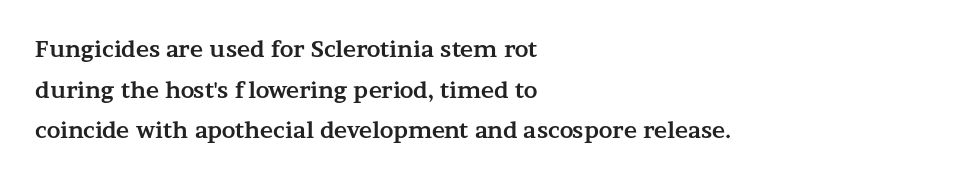
Stroke thickness is high; the sample reads as a true bold. The tracking reads as untouched default to a designer's eye. Notice how the passage keeps a crisp vertical edge on the left only. Posture: straight, roman, zero tilt.
